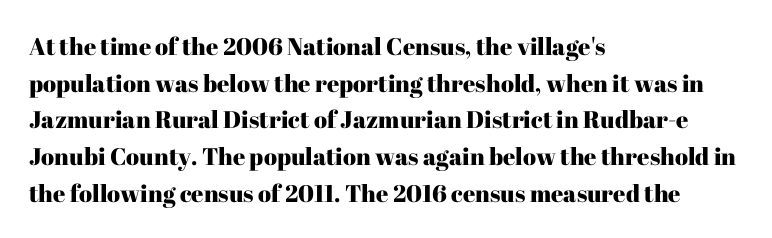
{"italic": "no", "underline": "no", "align": "left", "line_spacing": "normal", "line_spacing_ratio": 1.53, "letter_spacing": "normal", "letter_spacing_em": 0.0, "glyph_px": 24}
